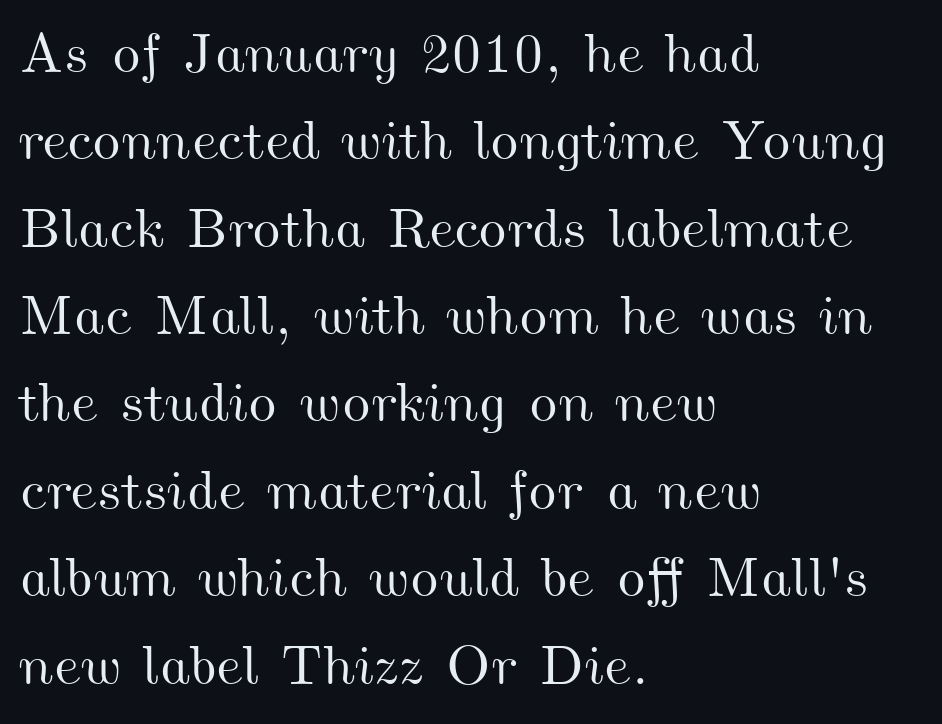
Words appear dense and cohesive because spacing is normal. The paragraph shown leans on its left margin. Do the characters align in a grid? No, the font is proportional. A clean baseline with only descenders dipping below it.
